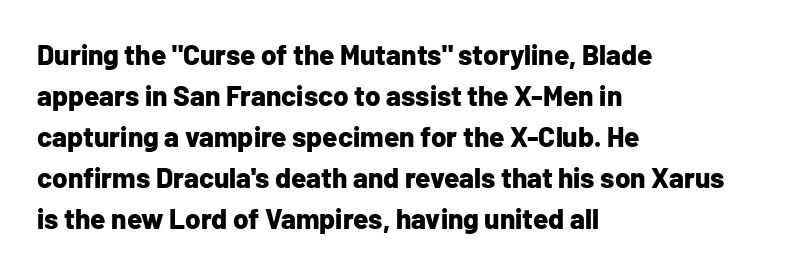
Q: Is the text bold? A: Yes.
Q: Is the text italic (slanted)? A: No, it is upright.
Q: Is the typeface a serif or a sans-serif typeface? A: Sans-serif.
Q: Is the text underlined? A: No.
Q: How is the paragraph aligned? A: Left-aligned.
Q: Is the spacing between letters normal or unusually wide? A: Normal.
Q: Is the spacing between lines tight, normal or loose? A: Normal.
Q: Width (condensed, normal, or wide)? A: Normal.
Q: Stroke contrast? A: Low.
Q: x-height? A: Medium.
Q: Monospaced? A: No.
